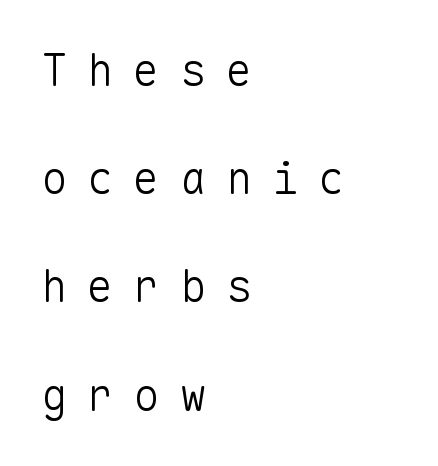
Q: Is the text bold? A: No.
Q: Is the text italic (slanted)? A: No, it is upright.
Q: Is the typeface a serif or a sans-serif typeface? A: Sans-serif.
Q: Is the text underlined? A: No.
Q: How is the paragraph aligned? A: Left-aligned.
Q: Is the spacing between letters normal or unusually wide? A: Unusually wide.
Q: Is the spacing between lines tight, normal or loose? A: Loose.
Q: Width (condensed, normal, or wide)? A: Normal.
Q: Stroke contrast? A: Low.
Q: x-height? A: Medium.
Q: Monospaced? A: Yes.
